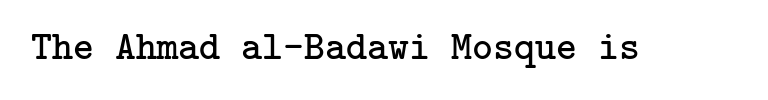
Q: Is the text bold? A: No.
Q: Is the text italic (slanted)? A: No, it is upright.
Q: Is the typeface a serif or a sans-serif typeface? A: Serif.
Q: Is the text underlined? A: No.
Q: Is the spacing between letters normal or unusually wide? A: Normal.
Q: Width (condensed, normal, or wide)? A: Normal.
Q: Stroke contrast? A: Low.
Q: x-height? A: Medium.
